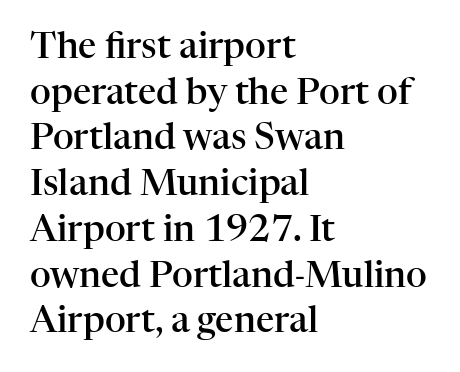
Does extra space separate the letters? No, they use regular spacing. Here the designer chose a conventional face with non-uniform glyph widths. One-word summary of the alignment: left. Designer's note — italics off, roman on.
